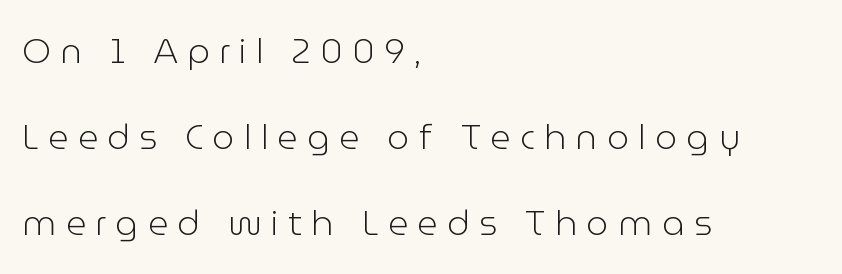
{"serif": "no", "italic": "no", "bold": "no", "weight": "light", "width": "normal", "stroke_contrast": "low", "x_height": "medium", "monospaced": "no", "underline": "no", "align": "left", "line_spacing": "loose", "line_spacing_ratio": 2.46, "letter_spacing": "wide", "letter_spacing_em": 0.27, "glyph_px": 35}
